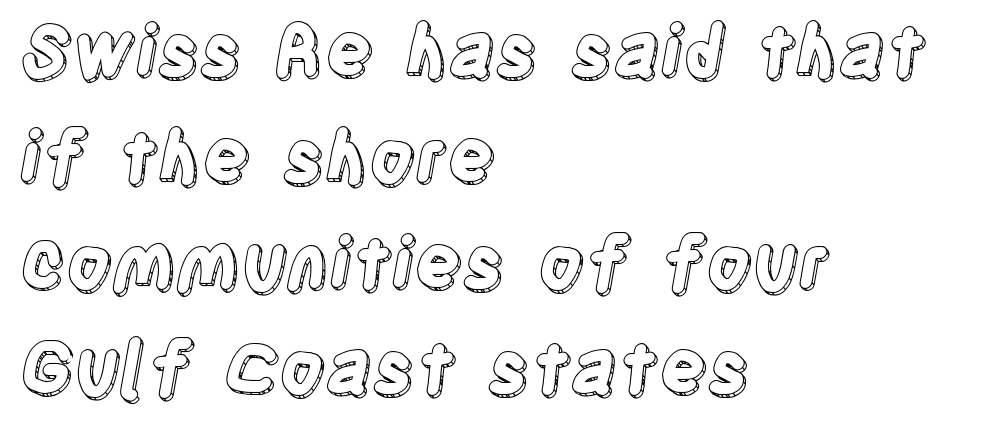
The image shows 71 px condensed type; set left-aligned, normal line spacing (1.49x), normal letter spacing, not underlined; a large x-height.
